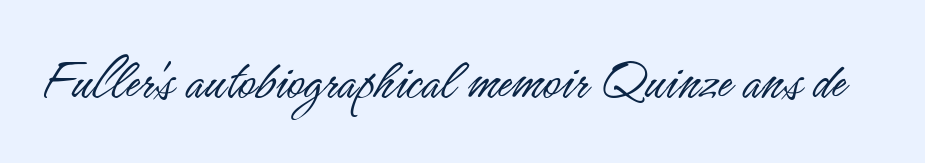
The strokes carry an ordinary text weight at most. Quick note: underline off. There is no visible air inserted between adjacent glyphs. The letters advance in unequal steps, a hallmark of proportional type.
